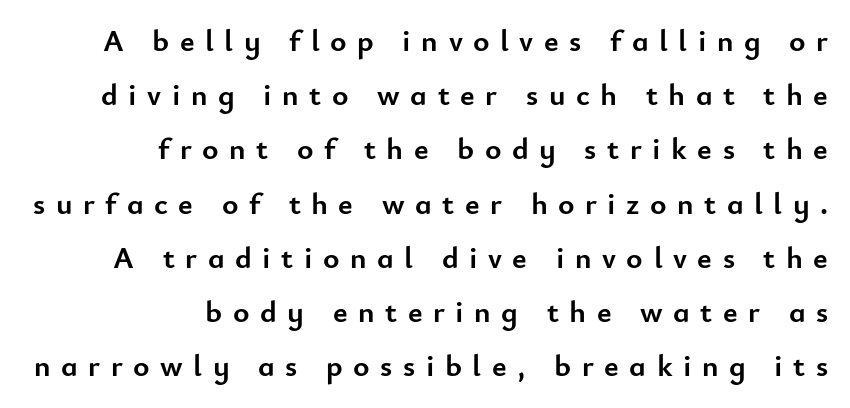
{"serif": "no", "italic": "no", "bold": "yes", "weight": "semibold", "width": "normal", "stroke_contrast": "low", "x_height": "small", "monospaced": "no", "underline": "no", "align": "right", "line_spacing_ratio": 1.75, "letter_spacing": "wide", "letter_spacing_em": 0.34, "glyph_px": 31}
